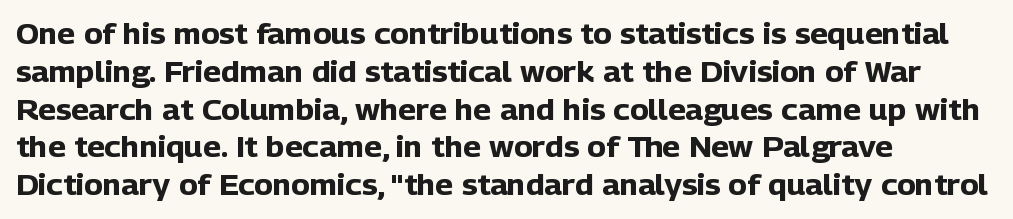
The axis of the letterforms is exactly vertical. The rows are spaced the way most documents space them. Do the characters align in a grid? No, the font is proportional. Strong, thick strokes mark this as bold type. Descenders hang freely into open space. The face used here is a sans, in the tradition of grotesques and geometrics.
